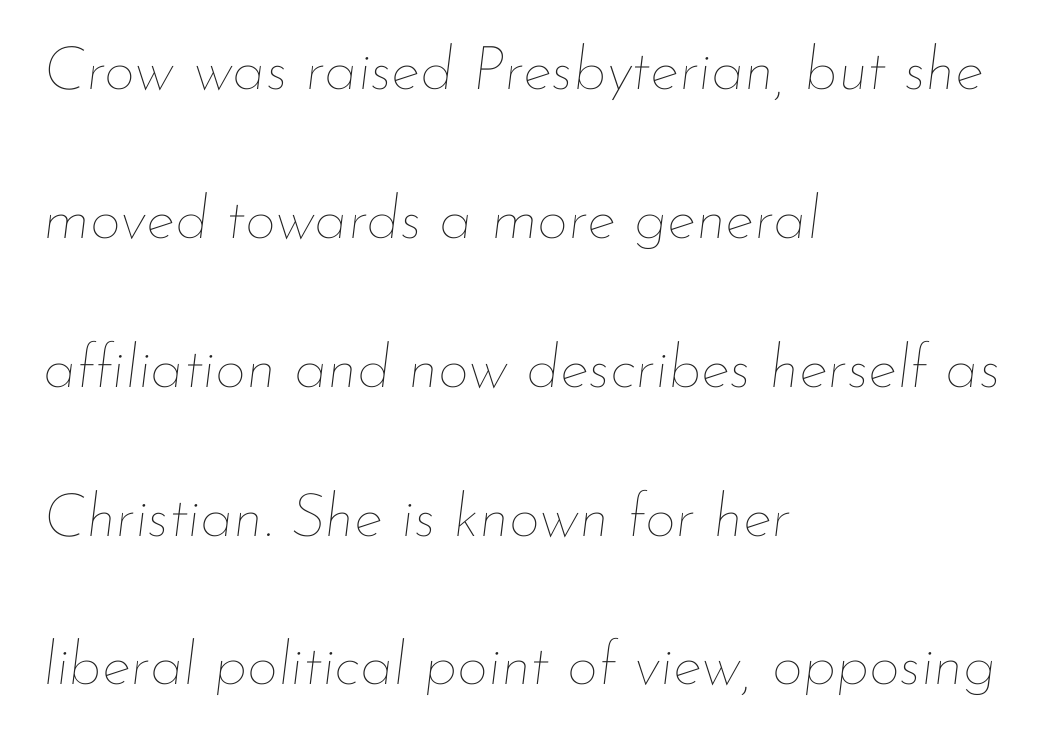
No word sits above an underline. Which margin do the lines hug? The left one — the right edge is uneven. Do the characters align in a grid? No, the font is proportional. Summary of vertical rhythm: relaxed, with wide interline spacing.
